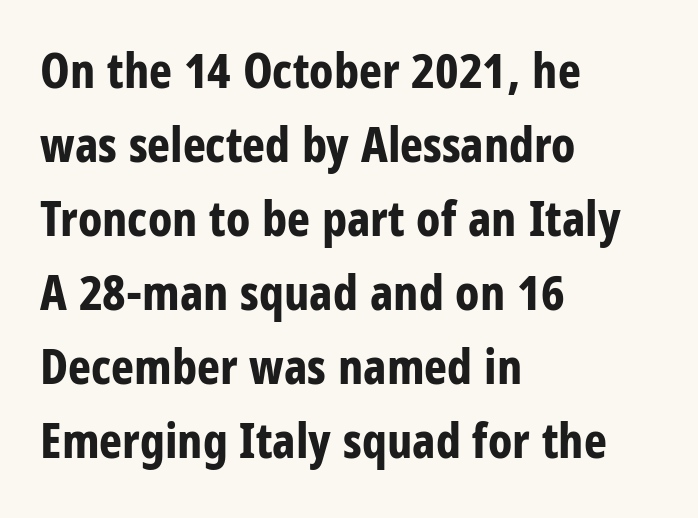
{"serif": "no", "italic": "no", "bold": "yes", "weight": "bold", "width": "condensed", "stroke_contrast": "low", "x_height": "large", "monospaced": "no", "underline": "no", "align": "left", "line_spacing": "normal", "line_spacing_ratio": 1.51, "letter_spacing": "normal", "letter_spacing_em": 0.0, "glyph_px": 49}
